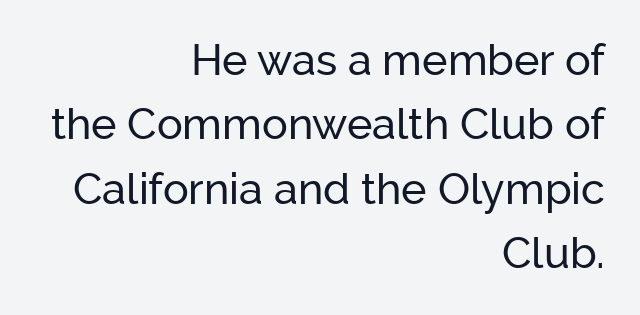
The image shows 43 px sans-serif type, upright; set right-aligned, normal line spacing (1.5x), normal letter spacing, not underlined; low stroke contrast and a medium x-height.
